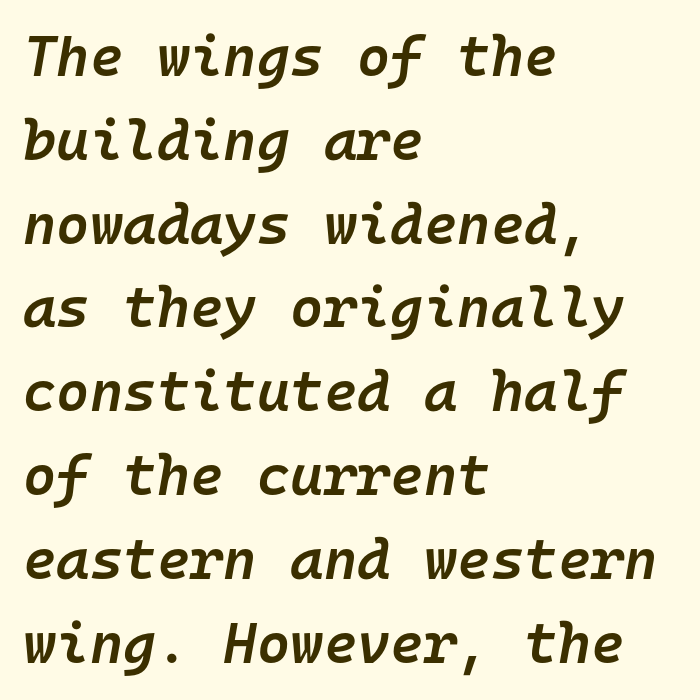
The text carries the slant typical of an italic or oblique font. Here the designer chose a console-style face with uniform glyph widths. Leading: standard. Each word holds together tightly as a unit, with standard inter-letter gaps.
